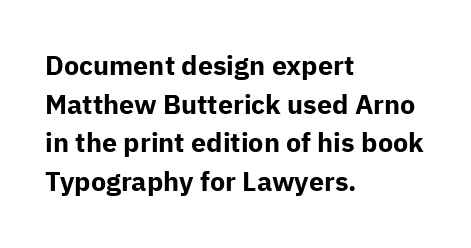
Q: Is the text bold? A: Yes.
Q: Is the text italic (slanted)? A: No, it is upright.
Q: Is the text underlined? A: No.
Q: How is the paragraph aligned? A: Left-aligned.
Q: Is the spacing between letters normal or unusually wide? A: Normal.
Q: Is the spacing between lines tight, normal or loose? A: Normal.
